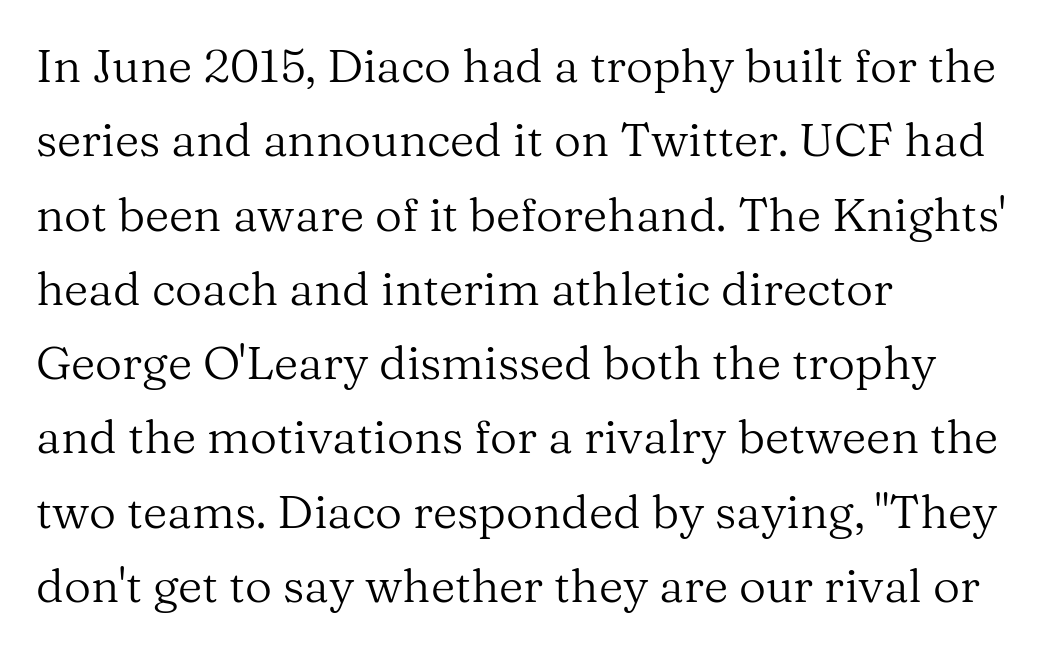
Leading: standard. Varying glyph widths throughout — classic text-font behaviour. Honestly, there is no underline to notice here at all. Caption: face not bold, strokes unweighted. Unlike a clean sans, this face finishes its strokes with serifs. The lines in this sample share a left origin and differ only in where they stop.
